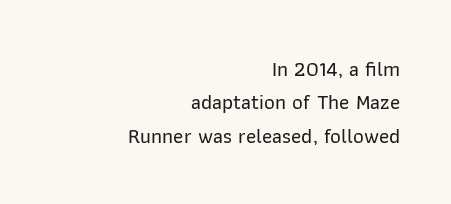
These lines stack with their right ends in a neat column. Leading: standard. Observe the ordinary spacing: letters are neighbours, not strangers. Nope, not italic — everything's standing straight. Rule under the text: the space is simply empty.
